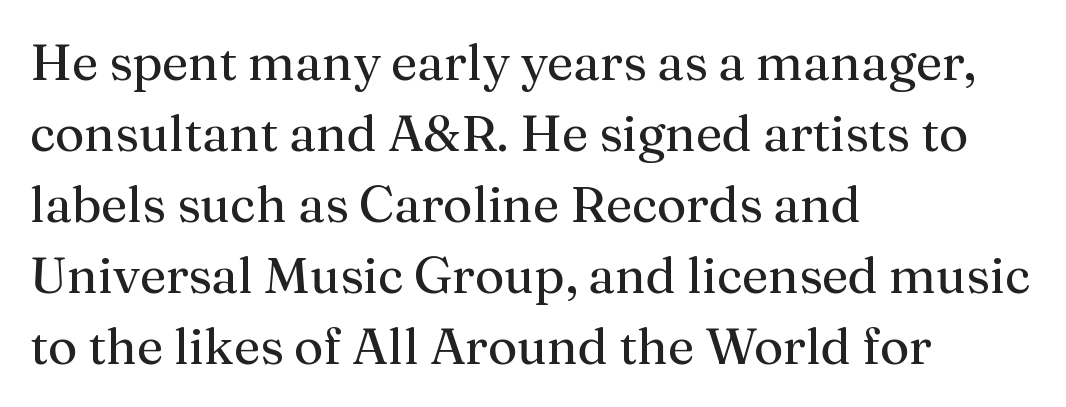
Q: Is the text bold? A: No.
Q: Is the text italic (slanted)? A: No, it is upright.
Q: Is the typeface a serif or a sans-serif typeface? A: Serif.
Q: Is the text underlined? A: No.
Q: How is the paragraph aligned? A: Left-aligned.
Q: Is the spacing between letters normal or unusually wide? A: Normal.
Q: Is the spacing between lines tight, normal or loose? A: Normal.
Q: Width (condensed, normal, or wide)? A: Normal.
Q: Stroke contrast? A: Medium.
Q: x-height? A: Medium.
Q: Monospaced? A: No.
